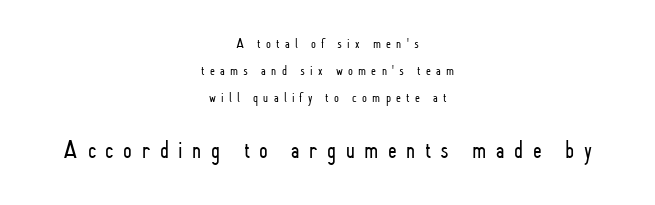
The image shows 25 px text type, upright; set centered, loose line spacing (1.93x), unusually wide letter spacing (+0.38 em), not underlined; the second (bottom) block is 1.79x larger.
